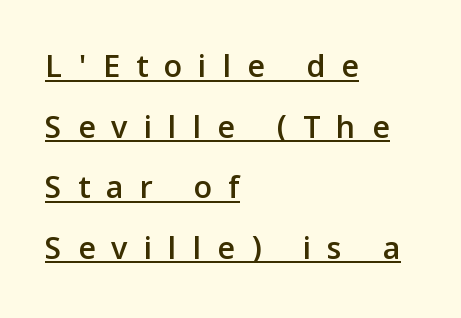
The image shows 34 px sans-serif type, upright; set left-aligned, line spacing 1.78x, unusually wide letter spacing (+0.47 em), underlined; low stroke contrast and a medium x-height.
